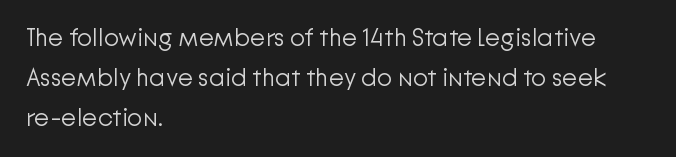
The image shows 25 px text type, upright; set left-aligned, normal line spacing (1.6x), normal letter spacing, not underlined.
